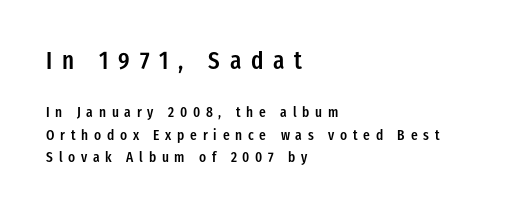
The glyphs have the mass of a demibold cut, below bold. Top chunk: large. Bottom chunk: small. Quick note: interline space is typical. In terms of letterspacing, this is a distinctly airy, spread setting.
